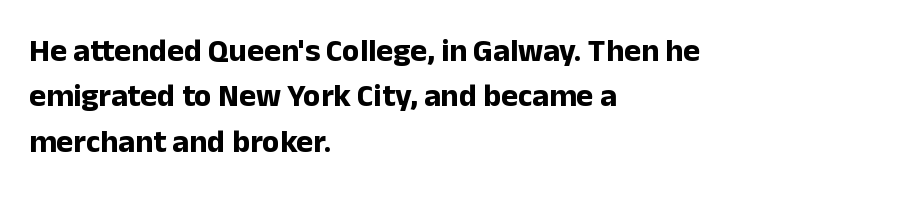
Q: Is the text bold? A: Yes.
Q: Is the text italic (slanted)? A: No, it is upright.
Q: Is the typeface a serif or a sans-serif typeface? A: Sans-serif.
Q: Is the text underlined? A: No.
Q: How is the paragraph aligned? A: Left-aligned.
Q: Is the spacing between letters normal or unusually wide? A: Normal.
Q: Is the spacing between lines tight, normal or loose? A: Normal.
Q: Width (condensed, normal, or wide)? A: Normal.
Q: Stroke contrast? A: Low.
Q: x-height? A: Medium.
Q: Monospaced? A: No.
